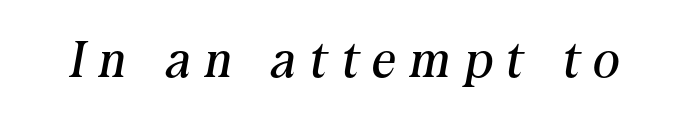
Q: Is the text bold? A: No.
Q: Is the text italic (slanted)? A: Yes, it leans right by about 10 degrees.
Q: Is the typeface a serif or a sans-serif typeface? A: Serif.
Q: Is the text underlined? A: No.
Q: Is the spacing between letters normal or unusually wide? A: Unusually wide.
Q: Width (condensed, normal, or wide)? A: Normal.
Q: Stroke contrast? A: Medium.
Q: x-height? A: Medium.
Q: Monospaced? A: No.
